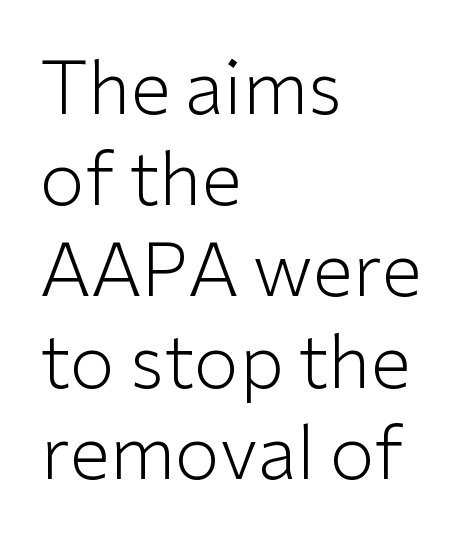
{"serif": "no", "italic": "no", "bold": "no", "weight": "light", "width": "normal", "stroke_contrast": "low", "x_height": "medium", "monospaced": "no", "underline": "no", "align": "left", "line_spacing": "normal", "line_spacing_ratio": 1.25, "letter_spacing": "normal", "letter_spacing_em": 0.0, "glyph_px": 73}
